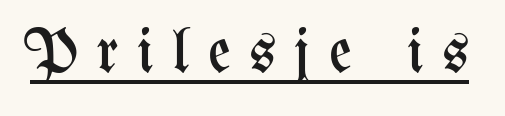
You can see a thin bar hugging the bottom of the glyphs. Ordinary non-slanted type is in use. Loose tracking; the words dissolve into strings of separated letters. The font sits on the lighter half of the weight spectrum, regular included.
